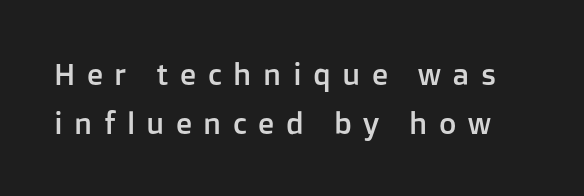
{"serif": "no", "italic": "no", "width": "normal", "stroke_contrast": "low", "x_height": "medium", "monospaced": "no", "underline": "no", "line_spacing": "normal", "line_spacing_ratio": 1.63, "letter_spacing": "wide", "letter_spacing_em": 0.38, "glyph_px": 30}
